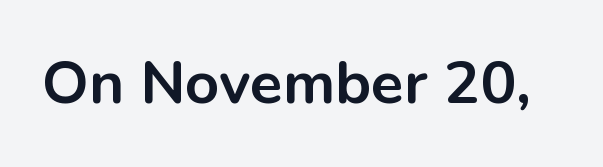
Q: Is the text bold? A: Yes.
Q: Is the text italic (slanted)? A: No, it is upright.
Q: Is the typeface a serif or a sans-serif typeface? A: Sans-serif.
Q: Is the text underlined? A: No.
Q: Is the spacing between letters normal or unusually wide? A: Normal.
Q: Width (condensed, normal, or wide)? A: Normal.
Q: Stroke contrast? A: Low.
Q: x-height? A: Medium.
Q: Monospaced? A: No.
